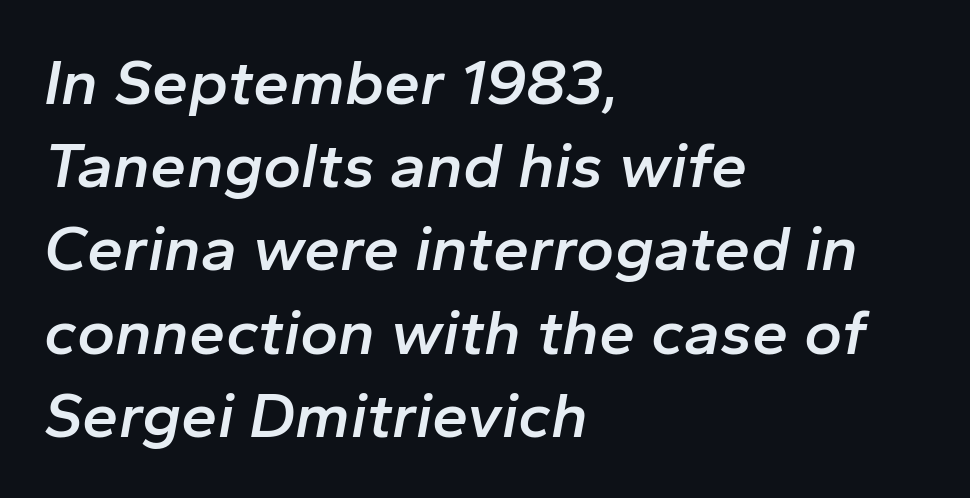
The passage is arranged the way most books set body copy — flush left. Notice the strokes are somewhat thickened but not fully heavy: this is a semibold. Does extra space separate the letters? No, they use regular spacing. These lines are rendered in a variable-pitch font. You can tell it's italic because the verticals aren't actually vertical. What's the leading like? Ordinary, nothing unusual.
